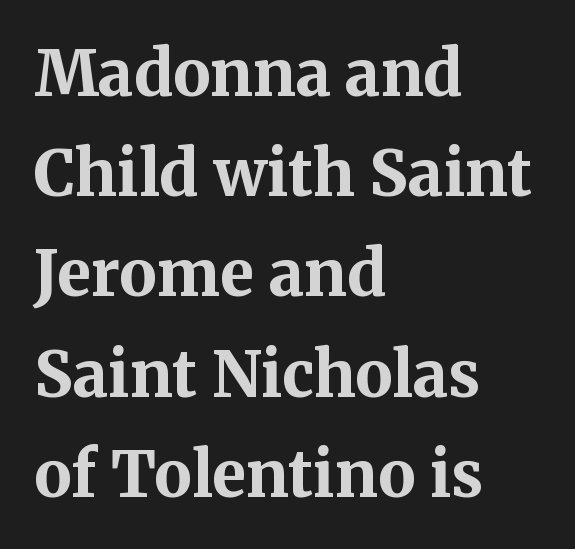
{"serif": "yes", "italic": "no", "bold": "yes", "weight": "bold", "width": "normal", "stroke_contrast": "medium", "x_height": "medium", "monospaced": "no", "underline": "no", "align": "left", "line_spacing": "normal", "line_spacing_ratio": 1.59, "letter_spacing": "normal", "letter_spacing_em": 0.0, "glyph_px": 63}
